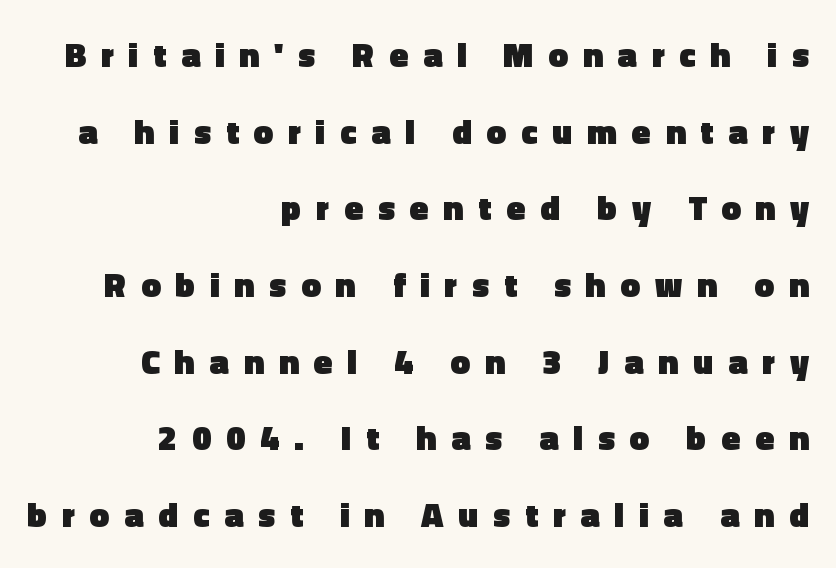
{"serif": "no", "italic": "no", "bold": "yes", "weight": "heavy", "width": "normal", "x_height": "medium", "monospaced": "no", "underline": "no", "align": "right", "line_spacing": "loose", "line_spacing_ratio": 2.19, "letter_spacing": "wide", "letter_spacing_em": 0.42, "glyph_px": 35}
